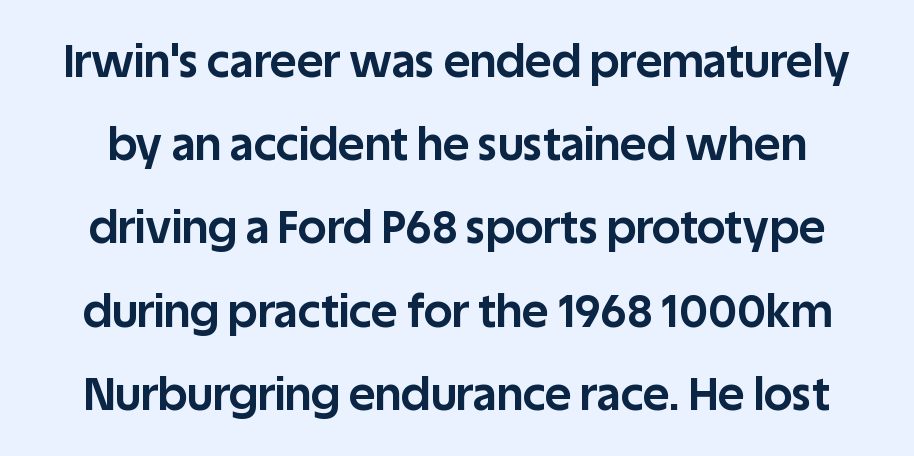
The image shows 45 px bold sans-serif type, upright; set line spacing 1.85x, normal letter spacing, not underlined; low stroke contrast and a large x-height.
